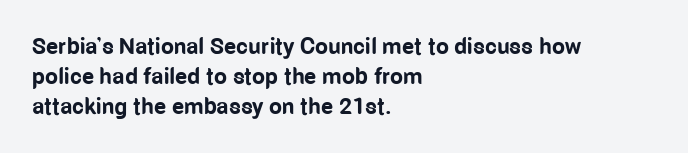
Q: Is the text bold? A: Yes.
Q: Is the text italic (slanted)? A: No, it is upright.
Q: Is the text underlined? A: No.
Q: How is the paragraph aligned? A: Left-aligned.
Q: Is the spacing between letters normal or unusually wide? A: Normal.
Q: Is the spacing between lines tight, normal or loose? A: Normal.
